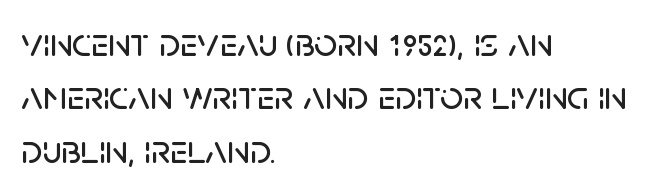
Character widths vary here, with narrow letters taking less room than wide ones. Compared with typical body copy, the letter spacing here is the same. Descender tails drop into unmarked territory. This sample is left-justified, so line endings fall wherever the words run out. Upright lettering throughout. Does the type have serifs? No, each stem ends abruptly.
